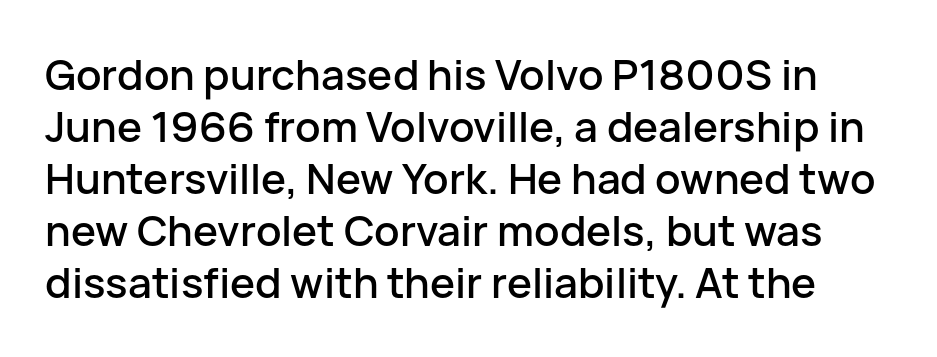
{"serif": "no", "italic": "no", "width": "normal", "stroke_contrast": "low", "x_height": "medium", "monospaced": "no", "underline": "no", "line_spacing_ratio": 1.24, "letter_spacing": "normal", "letter_spacing_em": 0.0, "glyph_px": 42}
